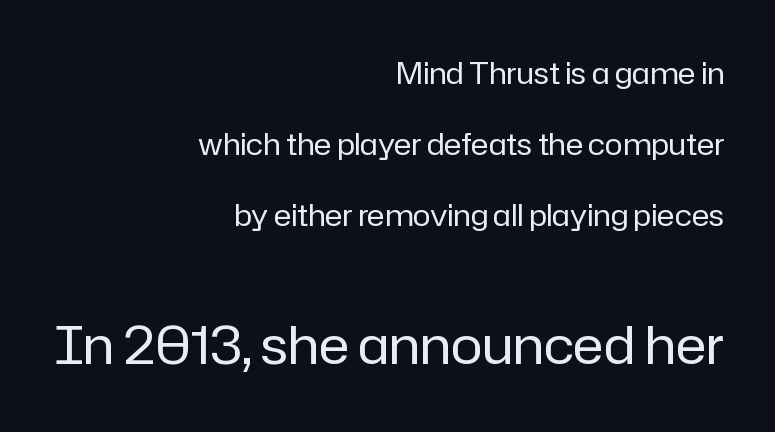
{"serif": "no", "italic": "no", "bold": "no", "weight": "regular", "width": "normal", "stroke_contrast": "low", "x_height": "medium", "monospaced": "no", "underline": "no", "align": "right", "line_spacing": "loose", "line_spacing_ratio": 2.36, "letter_spacing": "normal", "letter_spacing_em": 0.0, "larger_block": "second", "size_ratio": 1.77, "glyph_px": 53}
